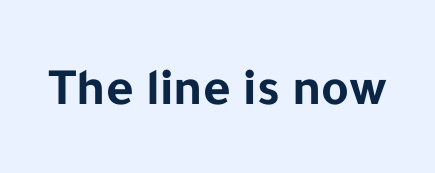
Nobody touched the tracking dial on this one. Character widths vary here, with narrow letters taking less room than wide ones. Heft: maximum for text — a bold. To sum up the face: it is a sans, with no serifs. Unmarked baselines from the first word to the last.
